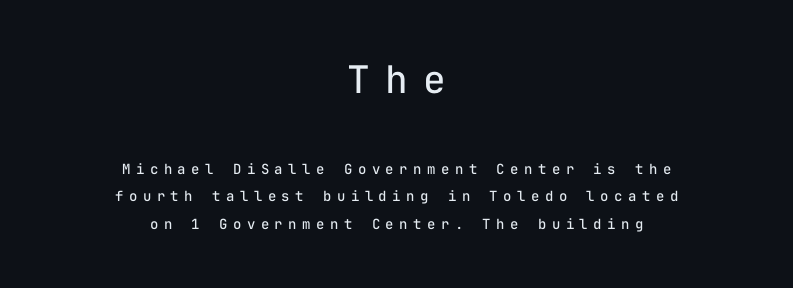
Q: Is the text bold? A: No.
Q: Is the text italic (slanted)? A: No, it is upright.
Q: Is the typeface a serif or a sans-serif typeface? A: Sans-serif.
Q: Is the text underlined? A: No.
Q: How is the paragraph aligned? A: Centered.
Q: Is the spacing between letters normal or unusually wide? A: Unusually wide.
Q: Is the spacing between lines tight, normal or loose? A: Loose.
Q: Which block of text is set in a larger size, the first (top) or the second (bottom)? A: The first (top) one.
Q: Width (condensed, normal, or wide)? A: Normal.
Q: Stroke contrast? A: Low.
Q: x-height? A: Medium.
Q: Monospaced? A: Yes.
